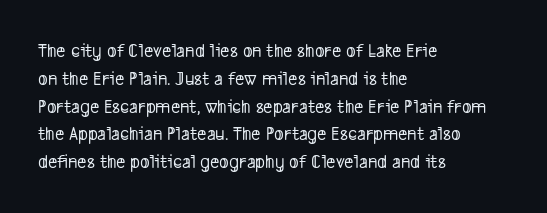
Q: Is the text underlined? A: No.
Q: How is the paragraph aligned? A: Left-aligned.
Q: Is the spacing between letters normal or unusually wide? A: Normal.
Q: Is the spacing between lines tight, normal or loose? A: Normal.
